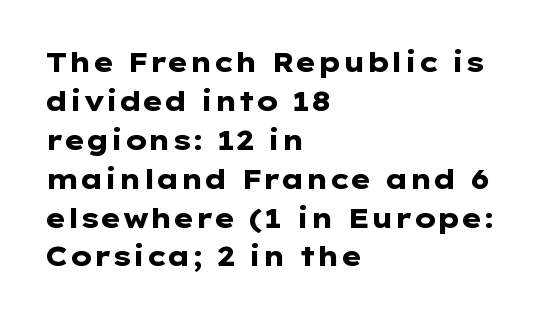
{"italic": "no", "bold": "yes", "underline": "no", "align": "left", "line_spacing": "normal", "line_spacing_ratio": 1.44, "letter_spacing": "normal", "letter_spacing_em": 0.0, "glyph_px": 27}
